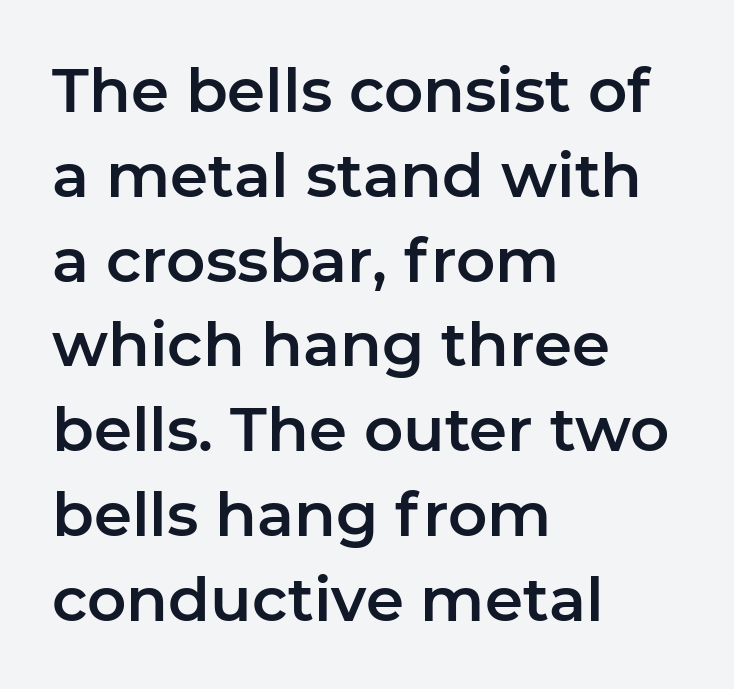
The image shows 61 px sans-serif type, upright; set left-aligned, normal line spacing (1.39x), normal letter spacing, not underlined; low stroke contrast and a medium x-height.
